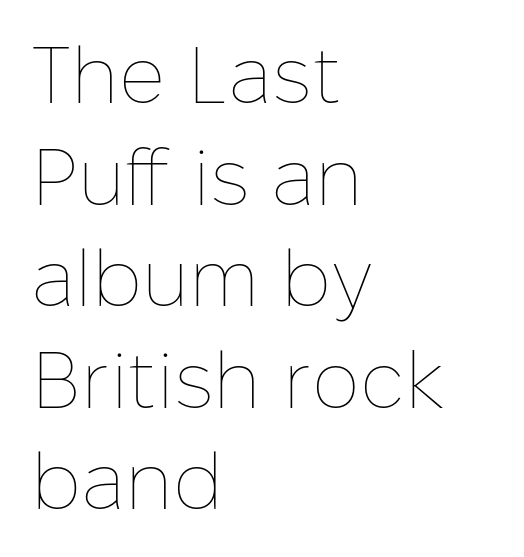
Q: Is the text bold? A: No.
Q: Is the text italic (slanted)? A: No, it is upright.
Q: Is the text underlined? A: No.
Q: How is the paragraph aligned? A: Left-aligned.
Q: Is the spacing between letters normal or unusually wide? A: Normal.
Q: Is the spacing between lines tight, normal or loose? A: Normal.
Q: Width (condensed, normal, or wide)? A: Normal.
Q: Stroke contrast? A: Low.
Q: x-height? A: Medium.
Q: Monospaced? A: No.
